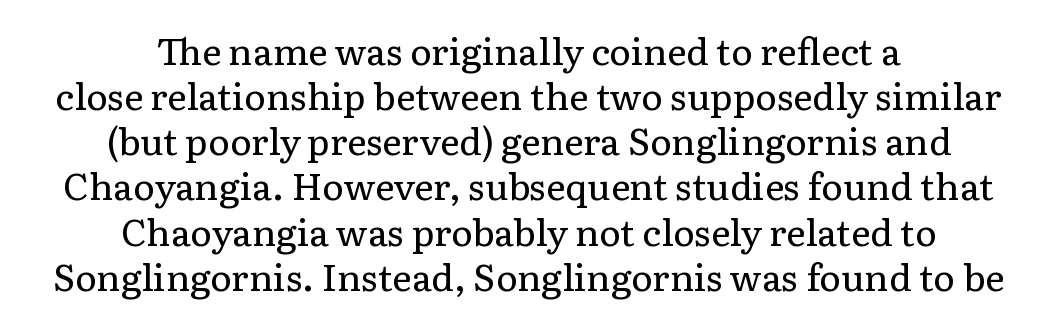
{"serif": "yes", "italic": "no", "bold": "no", "weight": "regular", "width": "normal", "stroke_contrast": "low", "x_height": "medium", "monospaced": "no", "underline": "no", "align": "center", "line_spacing_ratio": 1.22, "letter_spacing": "normal", "letter_spacing_em": 0.0, "glyph_px": 37}
